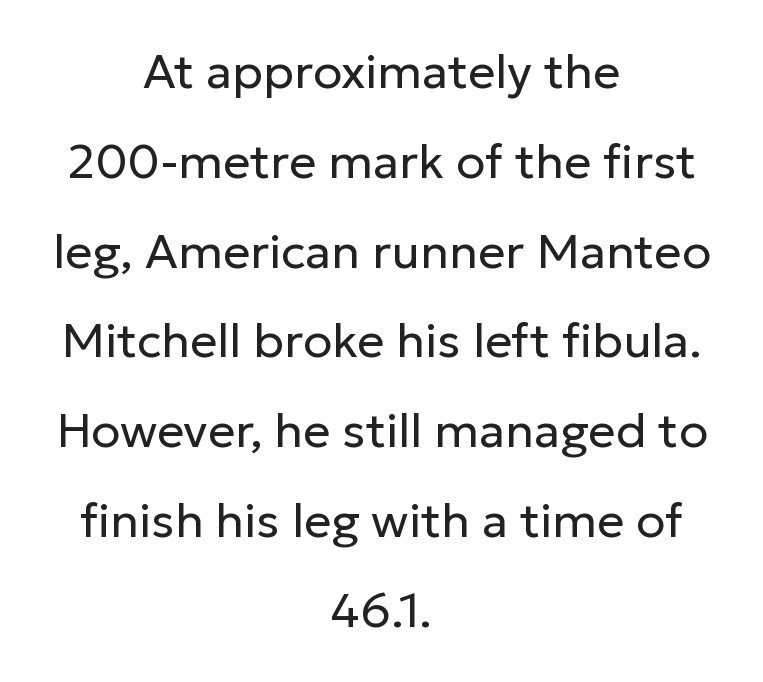
The image shows 48 px regular-weight sans-serif type, upright; set centered, line spacing 1.87x, normal letter spacing, not underlined; low stroke contrast and a medium x-height.
